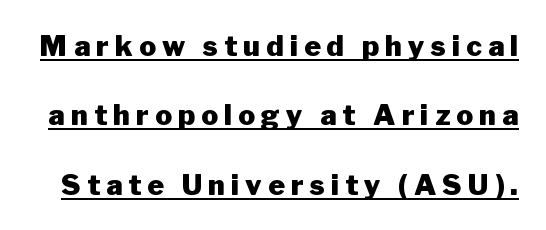
Q: Is the text bold? A: Yes.
Q: Is the text italic (slanted)? A: No, it is upright.
Q: Is the typeface a serif or a sans-serif typeface? A: Sans-serif.
Q: Is the text underlined? A: Yes.
Q: Is the spacing between letters normal or unusually wide? A: Unusually wide.
Q: Is the spacing between lines tight, normal or loose? A: Loose.
Q: Width (condensed, normal, or wide)? A: Normal.
Q: Stroke contrast? A: Low.
Q: x-height? A: Medium.
Q: Monospaced? A: No.
